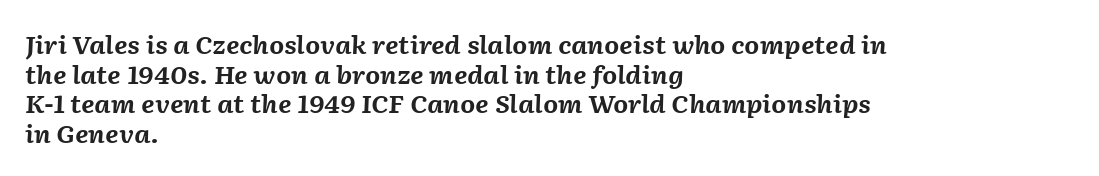
Q: Is the text bold? A: Yes.
Q: Is the text italic (slanted)? A: Yes, it leans right by about 2 degrees.
Q: Is the text underlined? A: No.
Q: How is the paragraph aligned? A: Left-aligned.
Q: Is the spacing between letters normal or unusually wide? A: Normal.
